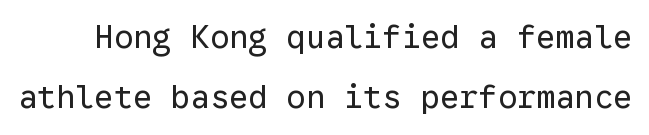
Q: Is the text bold? A: No.
Q: Is the text italic (slanted)? A: No, it is upright.
Q: Is the typeface a serif or a sans-serif typeface? A: Sans-serif.
Q: Is the text underlined? A: No.
Q: Is the spacing between letters normal or unusually wide? A: Normal.
Q: Width (condensed, normal, or wide)? A: Normal.
Q: Stroke contrast? A: Low.
Q: x-height? A: Medium.
Q: Monospaced? A: Yes.
